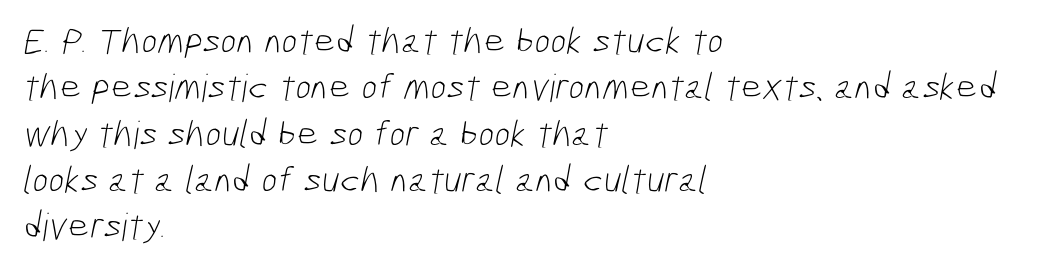
Stems here are at most as thick as an everyday book face. The lines in this sample share a left origin and differ only in where they stop. Nothing sits at the stroke ends, so this counts as sans-serif. The face used here is rendered with its standard letterfit. Rule under the text: the space is simply empty.
